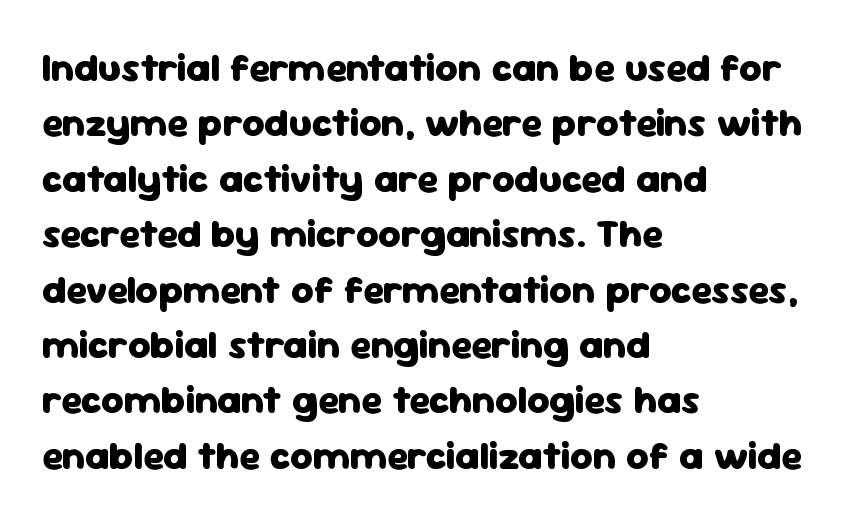
The image shows 39 px heavy sans-serif type, upright; set left-aligned, normal line spacing (1.42x), normal letter spacing, not underlined; low stroke contrast and a medium x-height.
